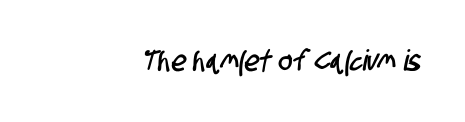
The image shows 29 px condensed sans-serif type; set right-aligned, normal letter spacing, not underlined; low stroke contrast and a large x-height.
